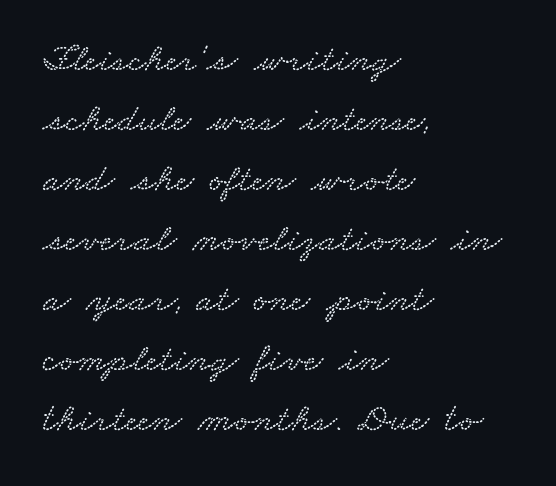
The image shows 40 px wide type; set left-aligned, normal line spacing (1.5x), normal letter spacing, not underlined; low stroke contrast and a small x-height.
